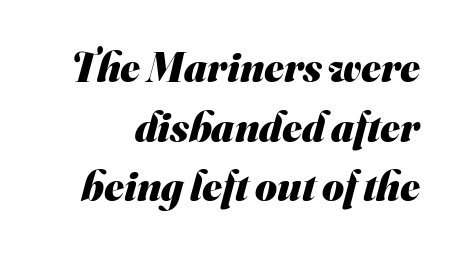
The image shows 42 px heavy sans-serif type; set normal line spacing (1.42x), normal letter spacing, not underlined; medium stroke contrast and a small x-height.
